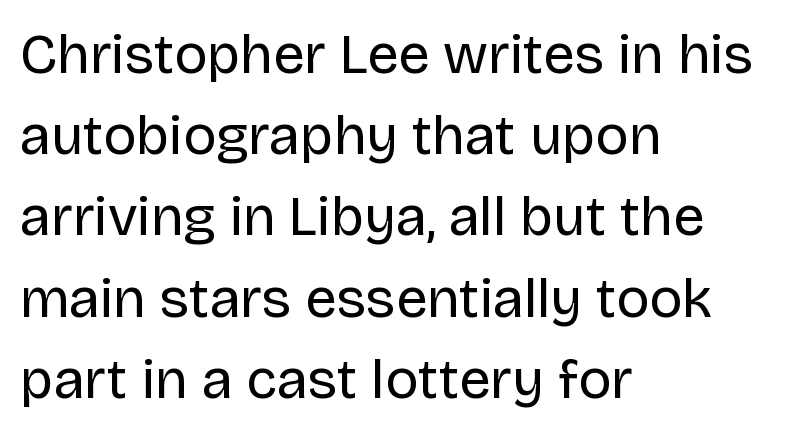
The image shows 56 px regular-weight sans-serif type, upright; set left-aligned, normal line spacing (1.45x), normal letter spacing, not underlined; low stroke contrast and a large x-height.
